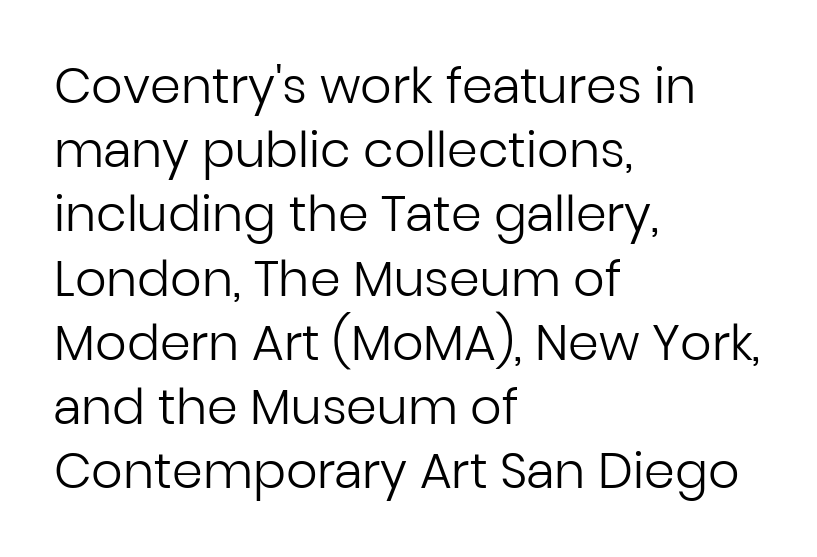
Stem width sits at or under what a default text font uses. Does the lettering tilt? It doesn't — this is upright. Casual observation: everything's shoved over to the left. Regular leading. Note the varied advance widths — an 'i' is clearly narrower than an 'm'. Between one letter and the next there's only the usual sliver of space.
